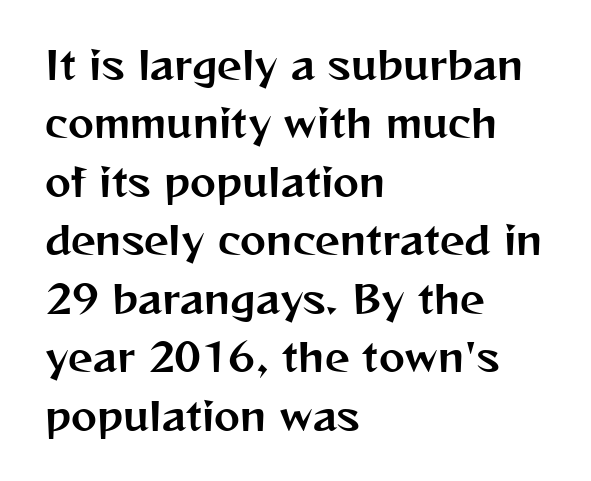
The image shows 39 px sans-serif type, upright; set left-aligned, normal line spacing (1.5x), normal letter spacing, not underlined; medium stroke contrast and a medium x-height.
